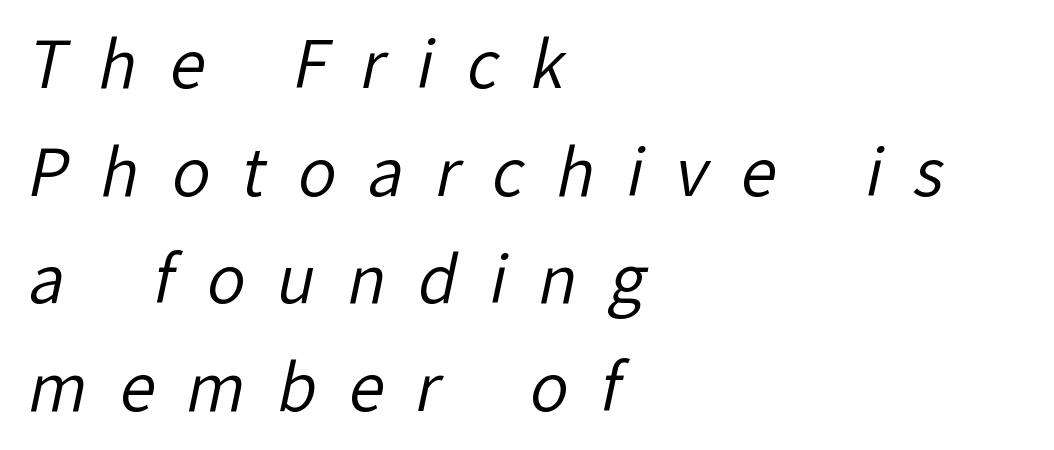
Each letter's strokes conclude bluntly, with no projecting serifs. Think of a printed novel: that variable character pitch is what you see here. Unmarked baselines from the first word to the last. If you measured baseline to baseline, you'd find a middling distance. The typesetter chose a ragged-right arrangement here. The characters are drawn with everyday or finer stroke widths.
